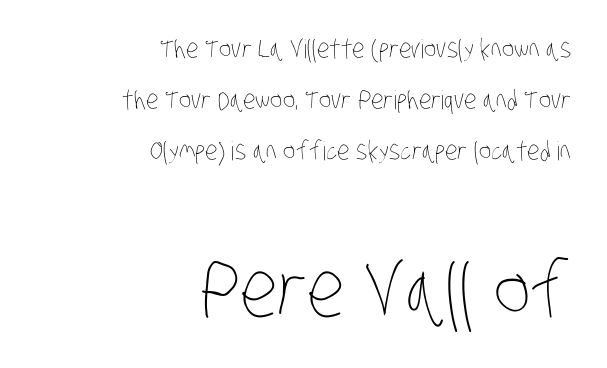
On a weight scale, this lands at 450 or below. Honestly, the rows look like they've been pulled way apart. Note the varied advance widths — an 'i' is clearly narrower than an 'm'. You get the small type first, then a jump to larger type. Line endings align vertically; line beginnings do not.
